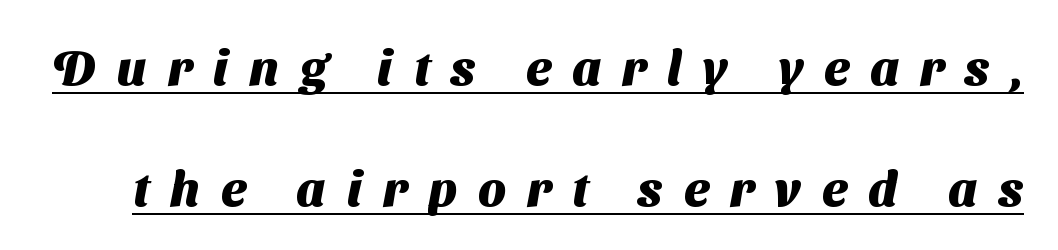
The sample's only ornament is a line tracing under the words. Between one letter and the next there's a generous, obvious gap. Each letter keeps its own natural width here, so spacing adapts to shape. This is heavy type, rendered in bold. In terms of letterform style, serifs are entirely absent.
